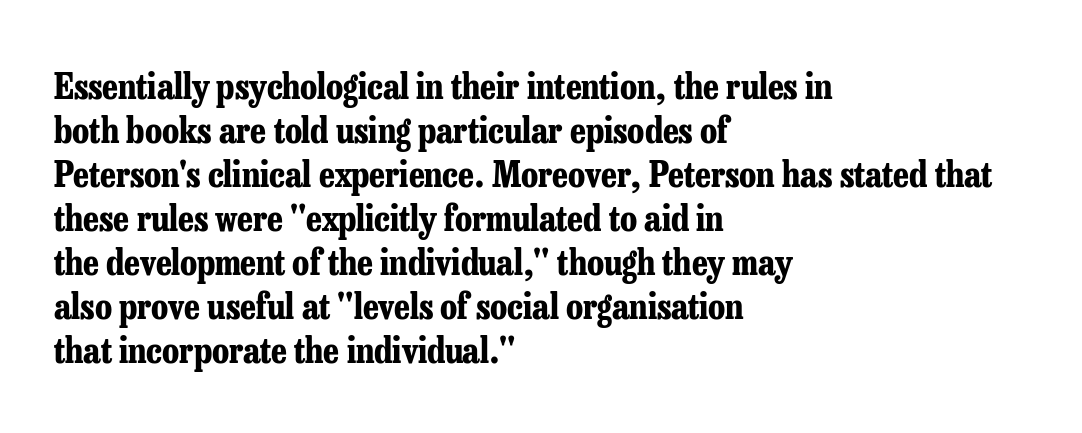
Characters follow at the spacing the type designer built in. Do the characters align in a grid? No, the font is proportional. Letterform terminals end in serifs throughout the passage. Beneath every word, the page is bare.
